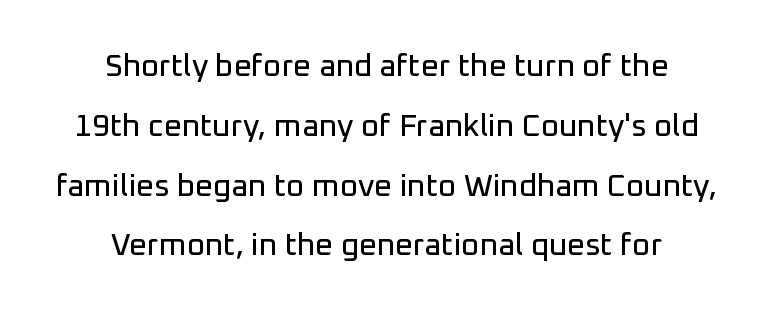
{"serif": "no", "italic": "no", "width": "normal", "stroke_contrast": "low", "x_height": "medium", "monospaced": "no", "underline": "no", "align": "center", "line_spacing": "loose", "line_spacing_ratio": 1.93, "letter_spacing": "normal", "letter_spacing_em": 0.0, "glyph_px": 31}
